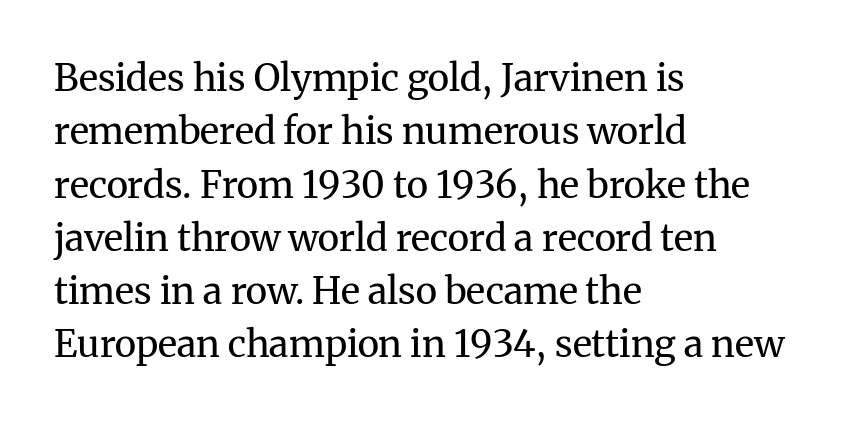
{"serif": "yes", "italic": "no", "bold": "no", "weight": "regular", "width": "normal", "stroke_contrast": "medium", "x_height": "medium", "monospaced": "no", "underline": "no", "align": "left", "line_spacing": "normal", "line_spacing_ratio": 1.44, "letter_spacing": "normal", "letter_spacing_em": 0.0, "glyph_px": 37}
